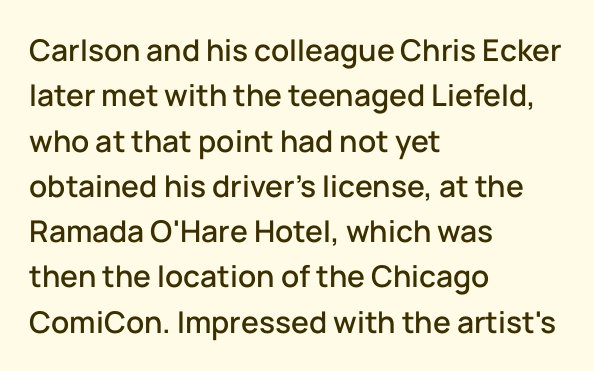
The image shows 30 px sans-serif type, upright; set left-aligned, normal line spacing (1.51x), normal letter spacing, not underlined; low stroke contrast and a medium x-height.
